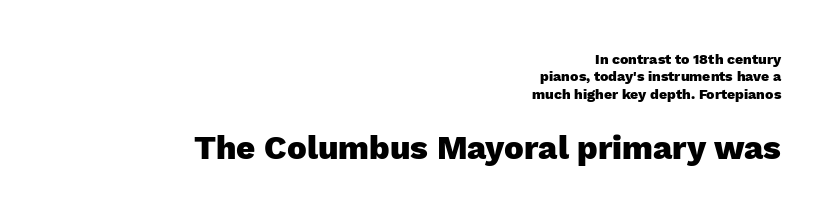
The image shows 33 px heavy sans-serif type, upright; set right-aligned, line spacing 1.24x, normal letter spacing, not underlined; the second (bottom) block is 2.36x larger; low stroke contrast and a medium x-height.
